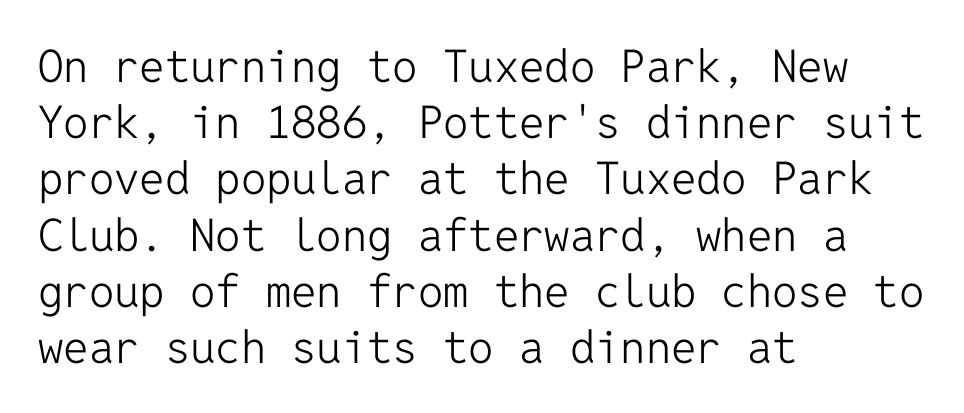
Q: Is the text bold? A: No.
Q: Is the text italic (slanted)? A: No, it is upright.
Q: Is the typeface a serif or a sans-serif typeface? A: Sans-serif.
Q: Is the text underlined? A: No.
Q: How is the paragraph aligned? A: Left-aligned.
Q: Is the spacing between letters normal or unusually wide? A: Normal.
Q: Is the spacing between lines tight, normal or loose? A: Normal.
Q: Width (condensed, normal, or wide)? A: Normal.
Q: Stroke contrast? A: Low.
Q: x-height? A: Medium.
Q: Monospaced? A: Yes.
